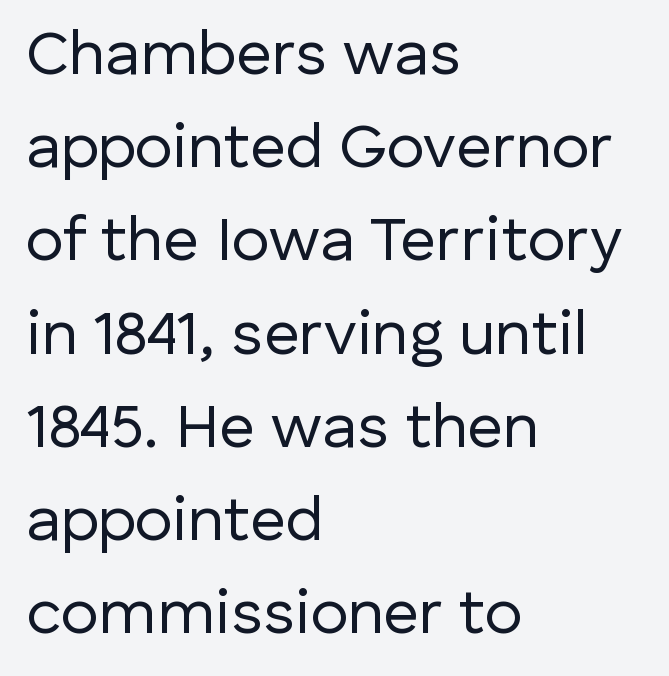
Q: Is the text bold? A: No.
Q: Is the text italic (slanted)? A: No, it is upright.
Q: Is the typeface a serif or a sans-serif typeface? A: Sans-serif.
Q: Is the text underlined? A: No.
Q: How is the paragraph aligned? A: Left-aligned.
Q: Is the spacing between letters normal or unusually wide? A: Normal.
Q: Is the spacing between lines tight, normal or loose? A: Normal.
Q: Width (condensed, normal, or wide)? A: Normal.
Q: Stroke contrast? A: Low.
Q: x-height? A: Medium.
Q: Monospaced? A: No.
